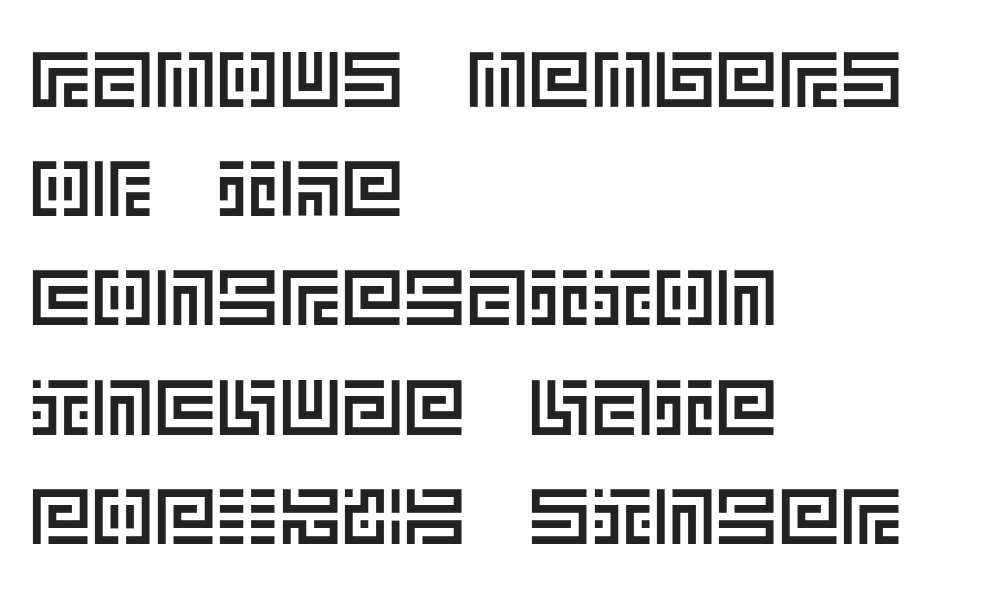
Q: Is the text italic (slanted)? A: No, it is upright.
Q: Is the text underlined? A: No.
Q: How is the paragraph aligned? A: Left-aligned.
Q: Is the spacing between letters normal or unusually wide? A: Normal.
Q: Is the spacing between lines tight, normal or loose? A: Normal.
Q: Width (condensed, normal, or wide)? A: Normal.
Q: x-height? A: Large.
